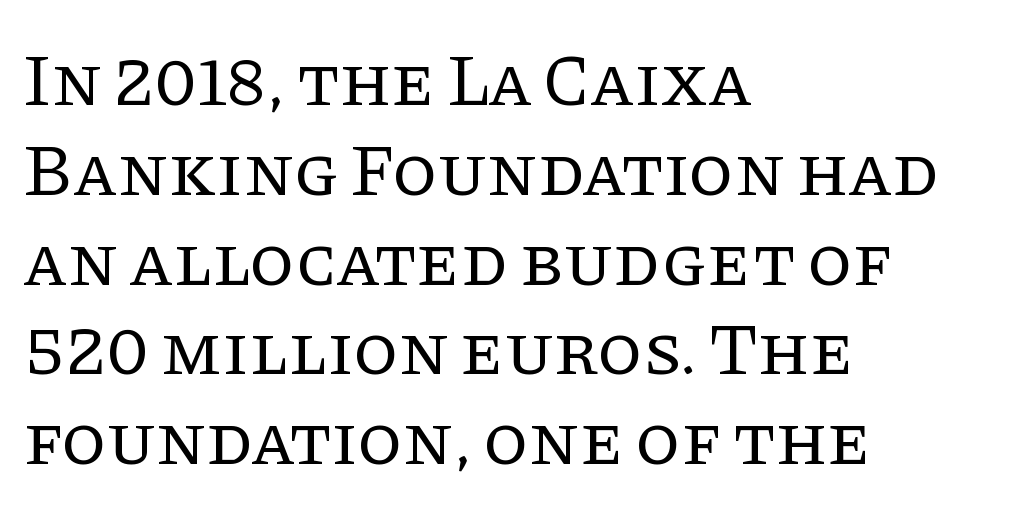
Q: Is the text bold? A: No.
Q: Is the text italic (slanted)? A: No, it is upright.
Q: Is the typeface a serif or a sans-serif typeface? A: Serif.
Q: Is the text underlined? A: No.
Q: How is the paragraph aligned? A: Left-aligned.
Q: Is the spacing between letters normal or unusually wide? A: Normal.
Q: Width (condensed, normal, or wide)? A: Normal.
Q: Stroke contrast? A: Low.
Q: x-height? A: Large.
Q: Monospaced? A: No.
